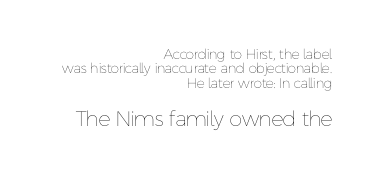
Q: Is the text bold? A: No.
Q: Is the text italic (slanted)? A: No, it is upright.
Q: Is the text underlined? A: No.
Q: How is the paragraph aligned? A: Right-aligned.
Q: Is the spacing between letters normal or unusually wide? A: Normal.
Q: Is the spacing between lines tight, normal or loose? A: Tight.
Q: Which block of text is set in a larger size, the first (top) or the second (bottom)? A: The second (bottom) one.
